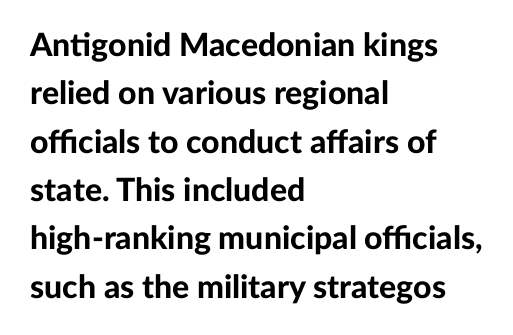
This sample keeps an unexceptional amount of space between lines. Nobody drew a line under any word here. The face used here is rendered with its standard letterfit. The font family rendered here belongs to the sans-serif group.
